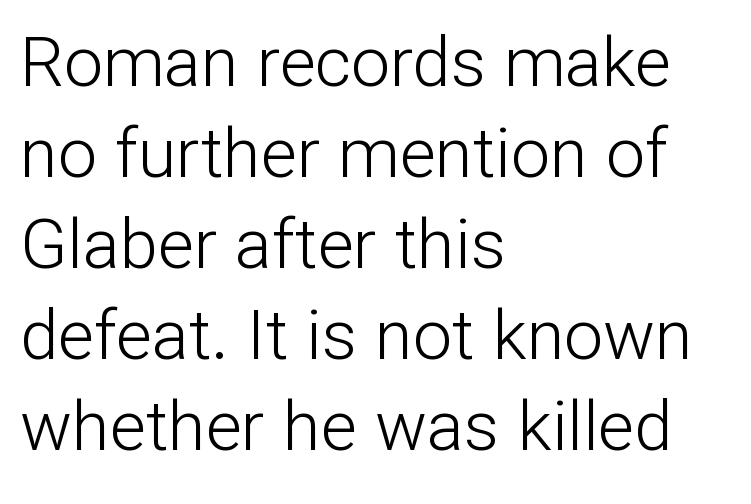
Stroke terminals: plain, sans-serif. Decoration check: the copy has no underline. The rendering uses natural spacing where letterforms have individual widths. Posture: straight, roman, zero tilt.
